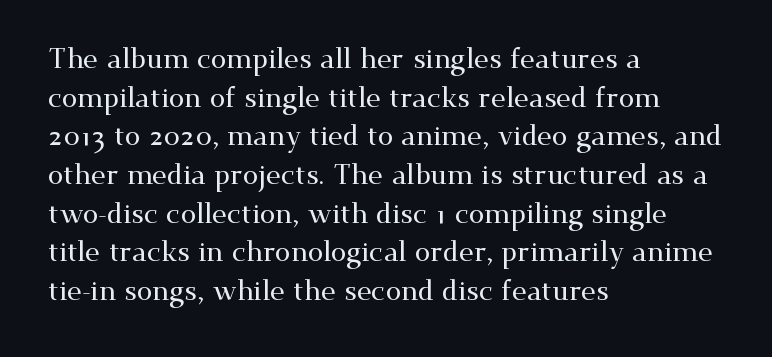
{"serif": "yes", "italic": "no", "width": "wide", "stroke_contrast": "medium", "x_height": "small", "monospaced": "no", "underline": "no", "align": "left", "line_spacing": "normal", "line_spacing_ratio": 1.38, "letter_spacing": "normal", "letter_spacing_em": 0.0, "glyph_px": 28}
